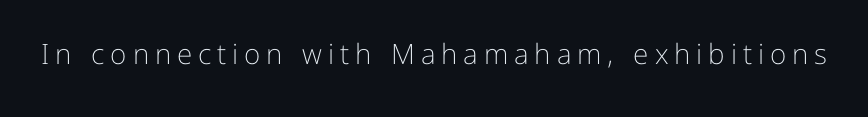
{"serif": "no", "italic": "no", "bold": "no", "weight": "light", "width": "normal", "stroke_contrast": "low", "x_height": "medium", "monospaced": "no", "underline": "no", "letter_spacing": "wide", "letter_spacing_em": 0.21, "glyph_px": 28}
